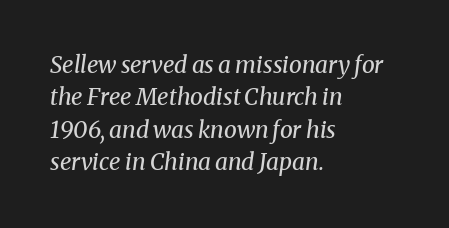
The image shows 23 px text type, italic (leaning right); set left-aligned, normal line spacing (1.41x), normal letter spacing, not underlined.
